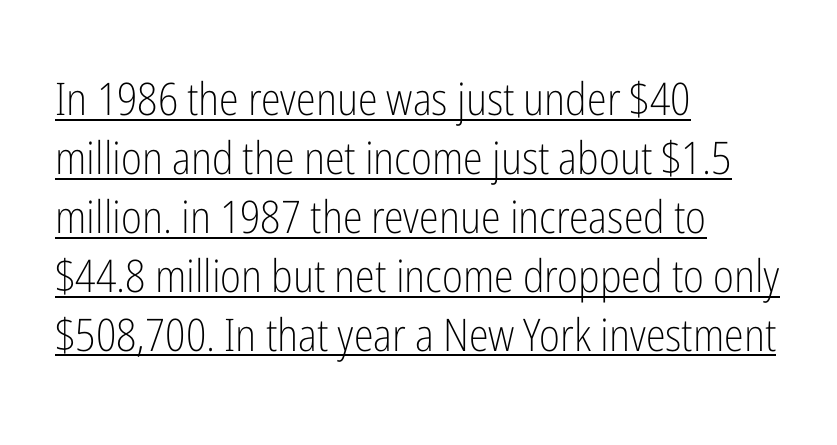
Look at the tracking — it's just the regular setting, nothing added. Each stroke keeps to a modest, everyday thickness or less. Leading: standard. Does the type have serifs? No, each stem ends abruptly. The typesetter has applied underlining to the passage shown. Each letter keeps its own natural width here, so spacing adapts to shape.
